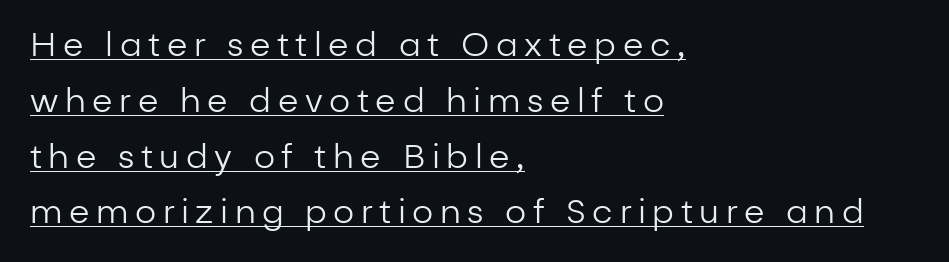
Check where the strokes stop: nothing finishes them off — pure sans. Honestly, the row spacing looks completely unremarkable. Spacing verdict: proportional, widths tailored to each character. Vertical stems look standard width or narrower in stroke. This is the regular roman posture of the typeface.
